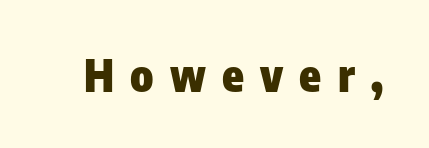
{"serif": "no", "italic": "no", "bold": "yes", "weight": "heavy", "width": "condensed", "stroke_contrast": "low", "x_height": "medium", "monospaced": "no", "underline": "no", "letter_spacing": "wide", "letter_spacing_em": 0.37, "glyph_px": 44}
